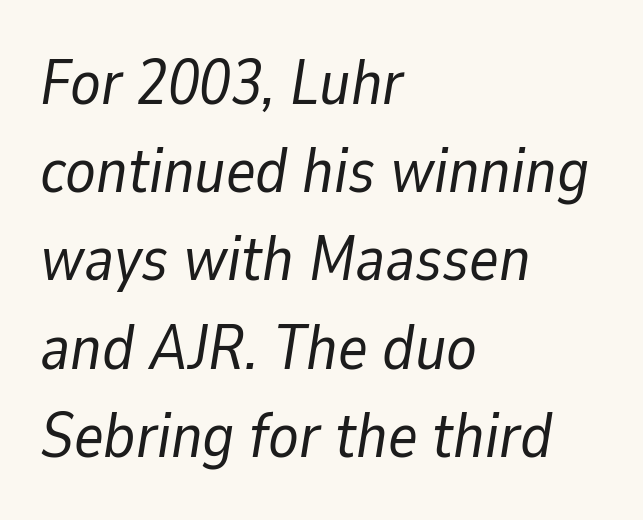
Q: Is the text bold? A: No.
Q: Is the text italic (slanted)? A: Yes, it leans right by about 9 degrees.
Q: Is the text underlined? A: No.
Q: How is the paragraph aligned? A: Left-aligned.
Q: Is the spacing between letters normal or unusually wide? A: Normal.
Q: Is the spacing between lines tight, normal or loose? A: Normal.
Q: Width (condensed, normal, or wide)? A: Normal.
Q: Stroke contrast? A: Low.
Q: x-height? A: Medium.
Q: Monospaced? A: No.
